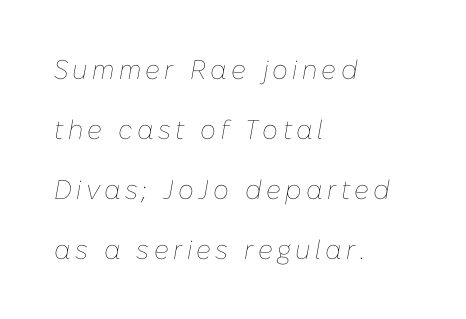
Q: Is the text bold? A: No.
Q: Is the text italic (slanted)? A: Yes, it leans right by about 10 degrees.
Q: Is the text underlined? A: No.
Q: How is the paragraph aligned? A: Left-aligned.
Q: Is the spacing between lines tight, normal or loose? A: Loose.
